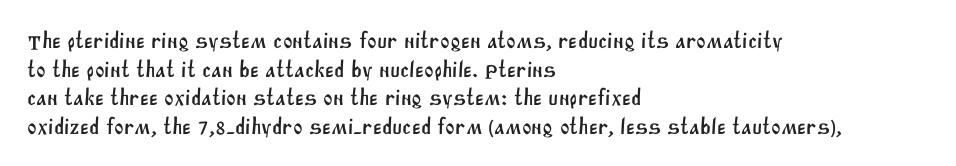
Q: Is the text underlined? A: No.
Q: How is the paragraph aligned? A: Left-aligned.
Q: Is the spacing between letters normal or unusually wide? A: Normal.
